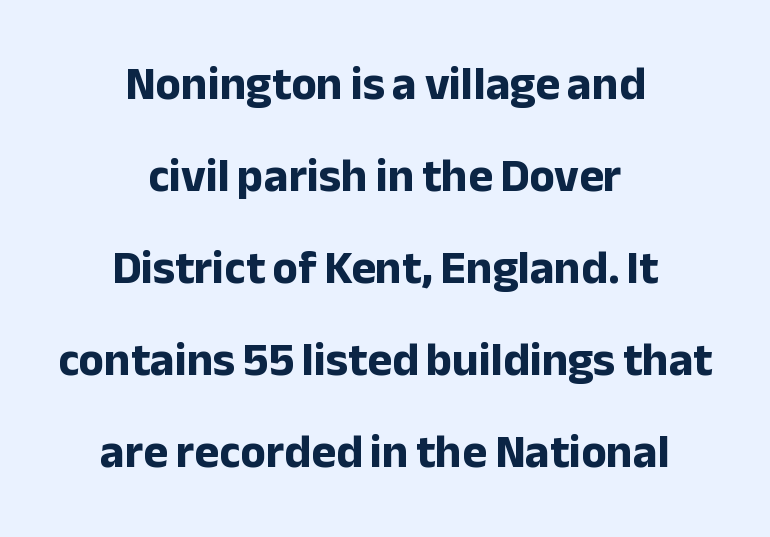
Stroke terminals: plain, sans-serif. This sample has the flowing, uneven cadence of proportional lettering. Strokes here are thick enough to call this a true bold. Characters follow at the spacing the type designer built in. Style check: upright. Whoever set this chose breathing room over compactness in the vertical rhythm.
